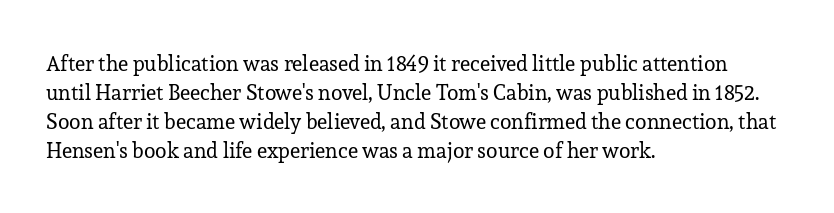
Q: Is the text bold? A: No.
Q: Is the text italic (slanted)? A: No, it is upright.
Q: Is the text underlined? A: No.
Q: How is the paragraph aligned? A: Left-aligned.
Q: Is the spacing between letters normal or unusually wide? A: Normal.
Q: Is the spacing between lines tight, normal or loose? A: Normal.
